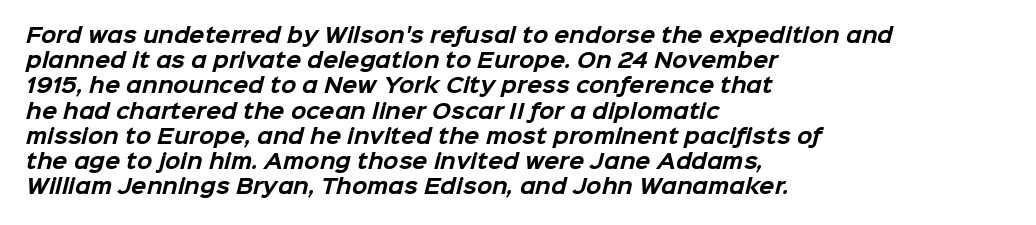
The image shows 20 px bold type; set left-aligned, normal line spacing (1.26x), normal letter spacing, not underlined.
